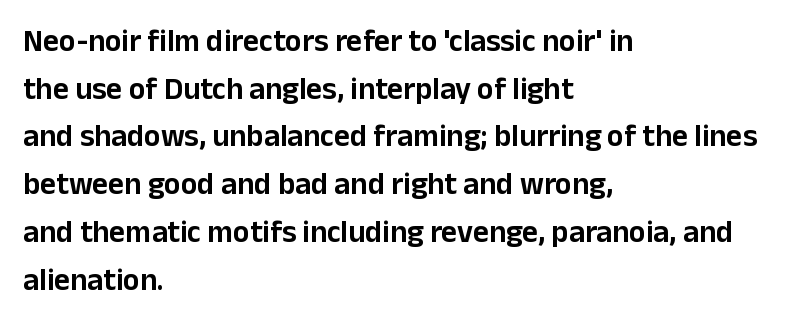
Q: Is the text italic (slanted)? A: No, it is upright.
Q: Is the typeface a serif or a sans-serif typeface? A: Sans-serif.
Q: Is the text underlined? A: No.
Q: How is the paragraph aligned? A: Left-aligned.
Q: Is the spacing between letters normal or unusually wide? A: Normal.
Q: Is the spacing between lines tight, normal or loose? A: Normal.
Q: Width (condensed, normal, or wide)? A: Normal.
Q: Stroke contrast? A: Low.
Q: x-height? A: Medium.
Q: Monospaced? A: No.
